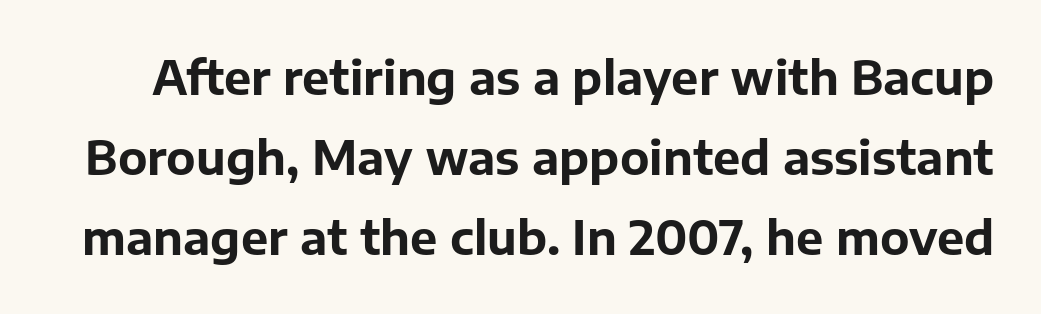
{"serif": "no", "italic": "no", "bold": "yes", "weight": "bold", "width": "normal", "stroke_contrast": "low", "x_height": "medium", "monospaced": "no", "underline": "no", "line_spacing_ratio": 1.74, "letter_spacing": "normal", "letter_spacing_em": 0.0, "glyph_px": 46}
